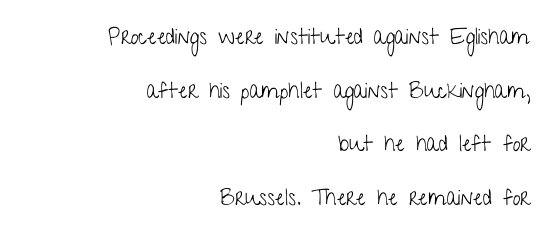
The image shows 22 px text type, upright; set right-aligned, loose line spacing (2.44x), normal letter spacing, not underlined.
